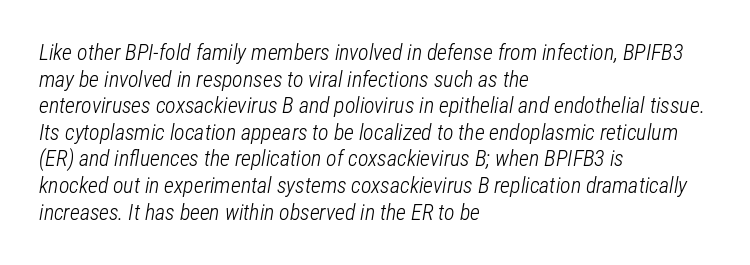
No extra tracking has been applied to these lines. A quiet, ordinary-to-light weight characterises the typeface. Bare-footed words on every line. Leftover space on each line is placed entirely after the last word. If you drew a line through each stem, it would be angled.
